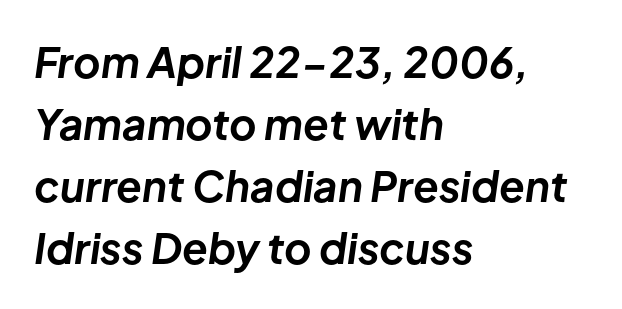
{"italic": "yes", "lean": "right", "slant_degrees": 8, "bold": "yes", "weight": "bold", "width": "normal", "stroke_contrast": "low", "x_height": "medium", "monospaced": "no", "underline": "no", "align": "left", "line_spacing": "normal", "line_spacing_ratio": 1.48, "letter_spacing": "normal", "letter_spacing_em": 0.0, "glyph_px": 42}
